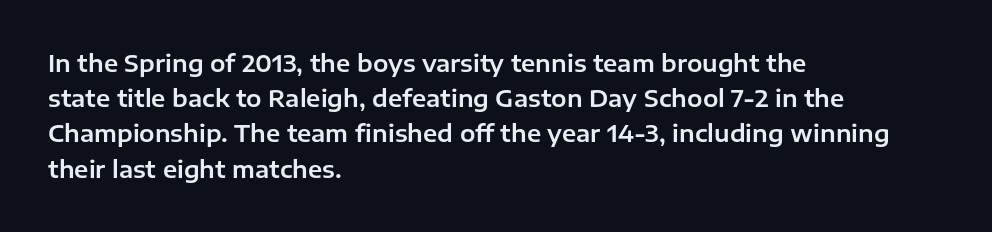
Q: Is the text italic (slanted)? A: No, it is upright.
Q: Is the text underlined? A: No.
Q: How is the paragraph aligned? A: Left-aligned.
Q: Is the spacing between letters normal or unusually wide? A: Normal.
Q: Is the spacing between lines tight, normal or loose? A: Normal.
